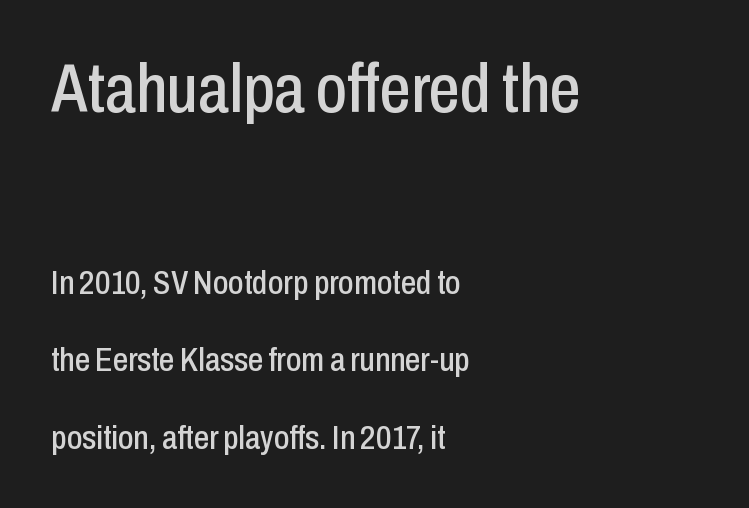
Beneath every word, the page is bare. A student would notice the top passage is typeset larger than what follows. The lettering holds an erect, upright posture throughout. Each word holds together tightly as a unit, with standard inter-letter gaps.
